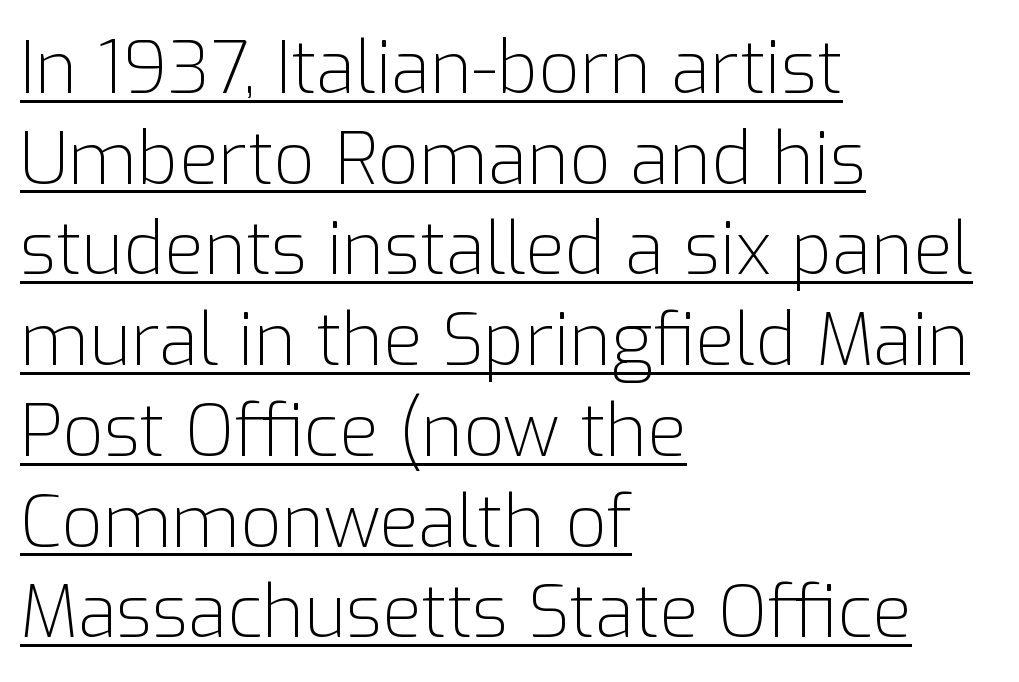
{"serif": "no", "italic": "no", "bold": "no", "weight": "light", "width": "normal", "stroke_contrast": "low", "x_height": "medium", "monospaced": "no", "underline": "yes", "align": "left", "line_spacing": "normal", "line_spacing_ratio": 1.26, "letter_spacing": "normal", "letter_spacing_em": 0.0, "glyph_px": 72}
